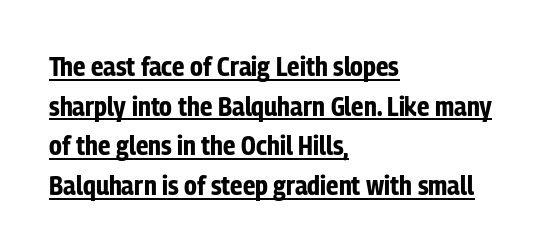
{"italic": "no", "bold": "yes", "underline": "yes", "align": "left", "line_spacing": "normal", "line_spacing_ratio": 1.47, "letter_spacing": "normal", "letter_spacing_em": 0.0, "glyph_px": 27}
